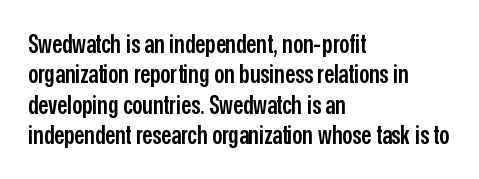
{"italic": "no", "bold": "semi", "underline": "no", "align": "left", "line_spacing_ratio": 1.22, "letter_spacing": "normal", "letter_spacing_em": 0.0, "glyph_px": 25}
